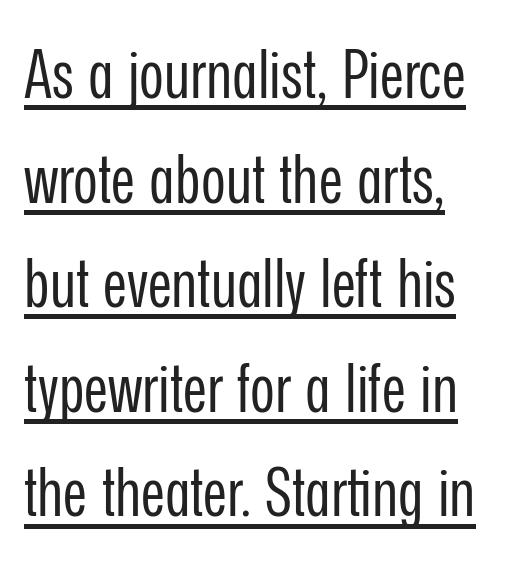
Q: Is the text bold? A: No.
Q: Is the text italic (slanted)? A: No, it is upright.
Q: Is the typeface a serif or a sans-serif typeface? A: Sans-serif.
Q: Is the text underlined? A: Yes.
Q: How is the paragraph aligned? A: Left-aligned.
Q: Is the spacing between letters normal or unusually wide? A: Normal.
Q: Is the spacing between lines tight, normal or loose? A: Normal.
Q: Width (condensed, normal, or wide)? A: Condensed.
Q: Stroke contrast? A: Low.
Q: x-height? A: Medium.
Q: Monospaced? A: No.
